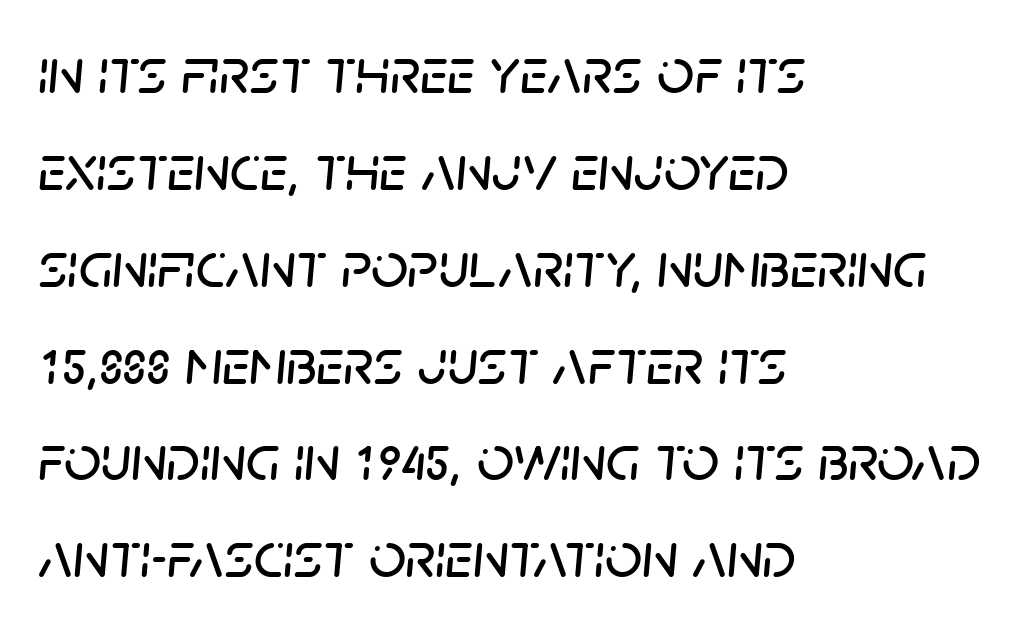
{"italic": "yes", "lean": "right", "slant_degrees": 5, "width": "normal", "stroke_contrast": "low", "x_height": "large", "monospaced": "no", "underline": "no", "align": "left", "line_spacing": "normal", "line_spacing_ratio": 1.49, "letter_spacing": "normal", "letter_spacing_em": 0.0, "glyph_px": 65}
